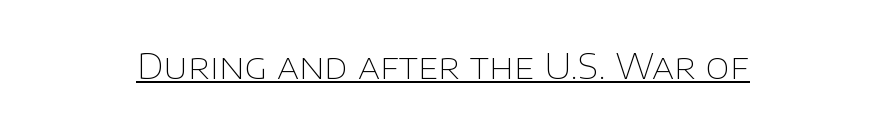
The image shows 35 px thin sans-serif type, upright; set normal letter spacing, underlined; low stroke contrast and a large x-height.
